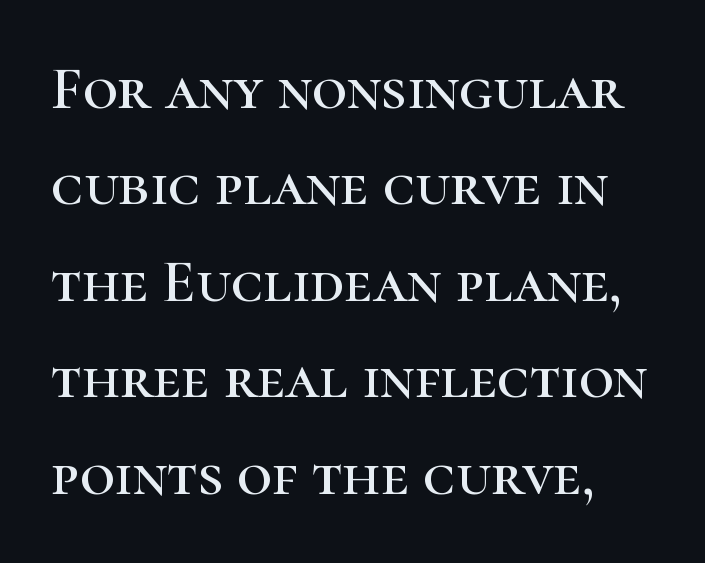
{"serif": "yes", "italic": "no", "width": "normal", "stroke_contrast": "high", "x_height": "medium", "monospaced": "no", "underline": "no", "line_spacing": "normal", "line_spacing_ratio": 1.58, "letter_spacing": "normal", "letter_spacing_em": 0.0, "glyph_px": 61}
